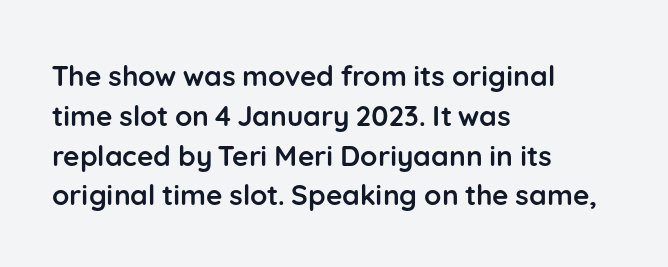
Examine the stroke ends and you'll find no serifs. Line spacing here is normal. Each line starts at the same left margin while the right side varies. This rendering leaves character spacing at its baseline value. In terms of weight, the rendering is a true, heavy bold.
